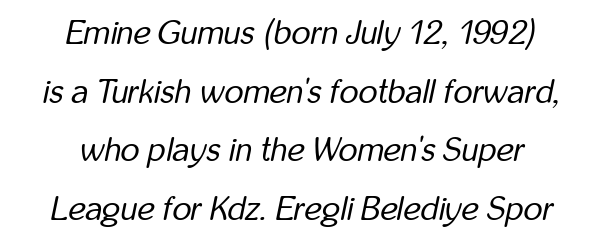
The image shows 33 px regular-weight, condensed type, italic (leaning right); set centered, line spacing 1.78x, normal letter spacing, not underlined; low stroke contrast and a medium x-height.
